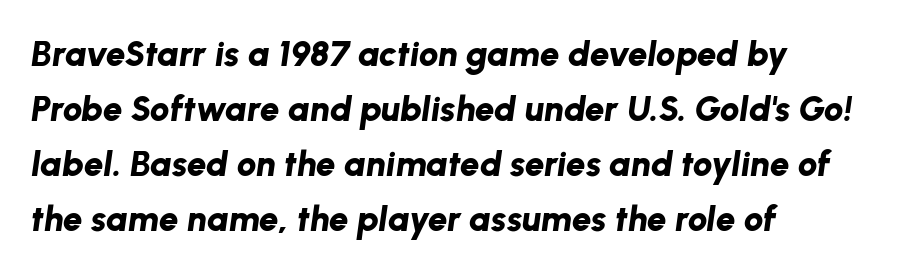
The image shows 35 px bold type, italic (leaning right); set left-aligned, normal line spacing (1.57x), normal letter spacing, not underlined; low stroke contrast and a medium x-height.
